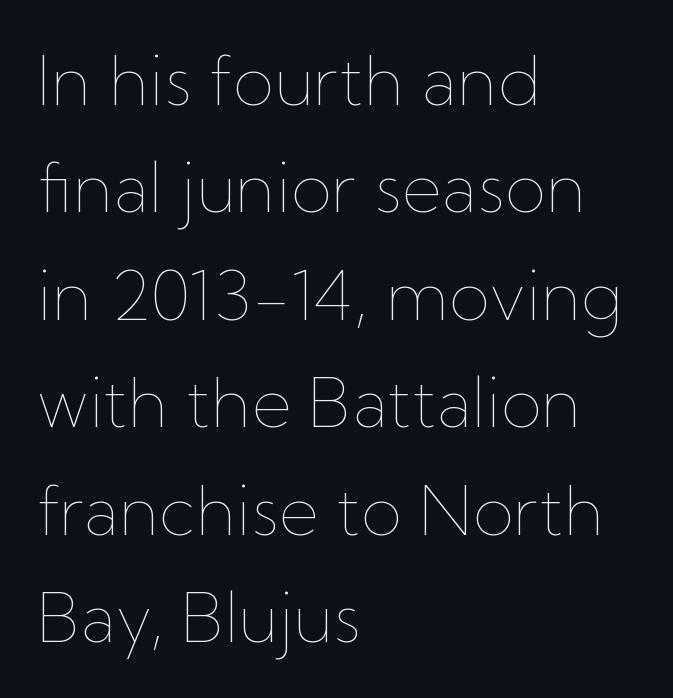
The image shows 68 px thin type, upright; set left-aligned, normal line spacing (1.58x), normal letter spacing, not underlined; low stroke contrast and a medium x-height.
